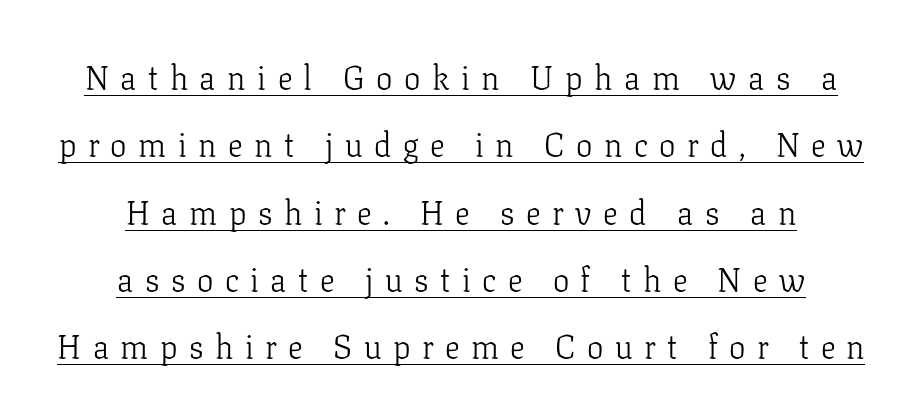
The image shows 33 px light serif type, upright; set centered, loose line spacing (2.04x), unusually wide letter spacing (+0.35 em), underlined; low stroke contrast and a medium x-height.
